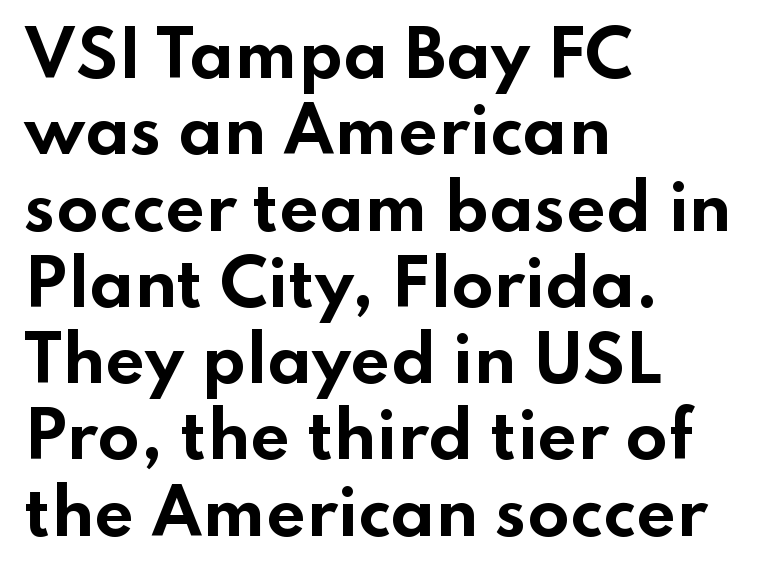
Q: Is the text bold? A: Yes.
Q: Is the text italic (slanted)? A: No, it is upright.
Q: Is the typeface a serif or a sans-serif typeface? A: Sans-serif.
Q: Is the text underlined? A: No.
Q: How is the paragraph aligned? A: Left-aligned.
Q: Is the spacing between letters normal or unusually wide? A: Normal.
Q: Width (condensed, normal, or wide)? A: Wide.
Q: Stroke contrast? A: Low.
Q: x-height? A: Small.
Q: Monospaced? A: No.
